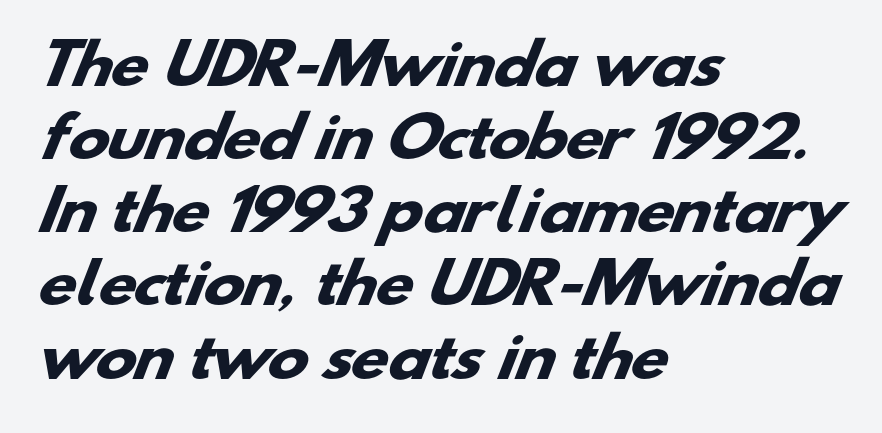
The image shows 55 px heavy, wide sans-serif type; set left-aligned, normal line spacing (1.33x), normal letter spacing, not underlined; low stroke contrast and a small x-height.
